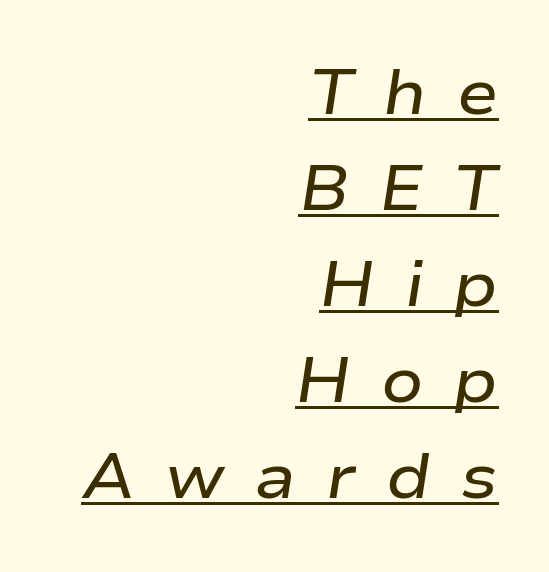
Looking at the ascenders, they clearly lean. Substantial extra tracking has been applied to these lines. The face used here is proportionally spaced, like ordinary book or web type. Visually the block forms a straight wall on the right and a jagged coastline on the left. Underlining? Definitely there. Typesetter's note: demi weight, one step under bold.
